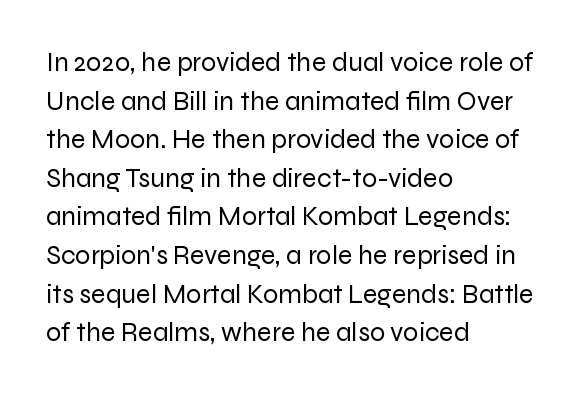
The image shows 27 px text type, upright; set left-aligned, normal line spacing (1.43x), normal letter spacing, not underlined.
